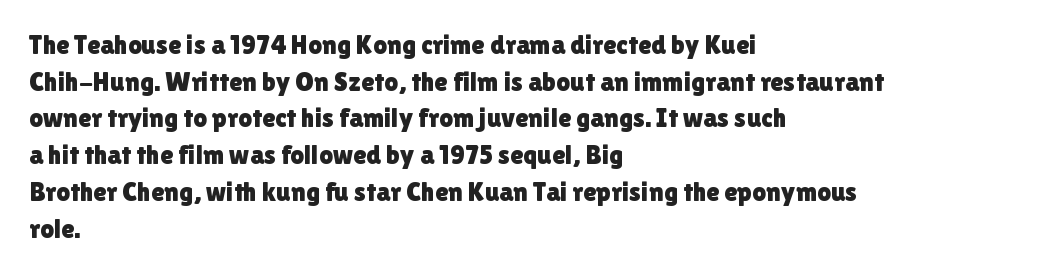
{"italic": "no", "underline": "no", "align": "left", "line_spacing": "normal", "line_spacing_ratio": 1.36, "letter_spacing": "normal", "letter_spacing_em": 0.0, "glyph_px": 27}
